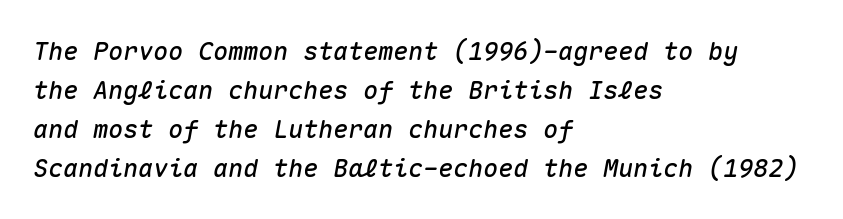
Q: Is the text italic (slanted)? A: Yes, it leans right by about 10 degrees.
Q: Is the text underlined? A: No.
Q: How is the paragraph aligned? A: Left-aligned.
Q: Is the spacing between letters normal or unusually wide? A: Normal.
Q: Is the spacing between lines tight, normal or loose? A: Normal.
